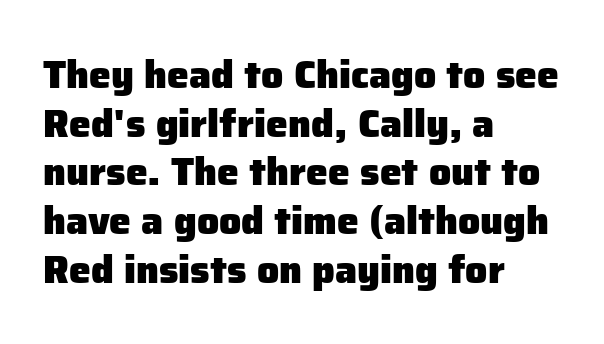
The space between consecutive lines is moderate. Check under the words: just untouched page. Nothing sits at the stroke ends, so this counts as sans-serif. Is there any slant? The stems are plumb. You could not count columns in this text — the font is proportionally spaced. I'd describe the lettering as bold — thick and assertive.
